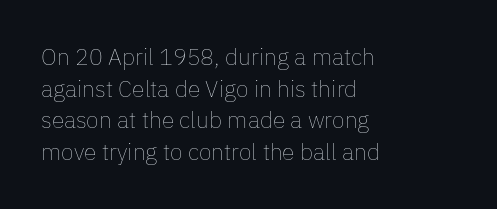
A roman cut, with each character standing at attention. Line spacing here is normal. The text block is weighted toward the left margin, trailing off unevenly rightward. Lines of text with bare space underneath. Nothing unusual about the tracking: characters are spaced as the font intends. A quiet, ordinary-to-light weight characterises the typeface.
